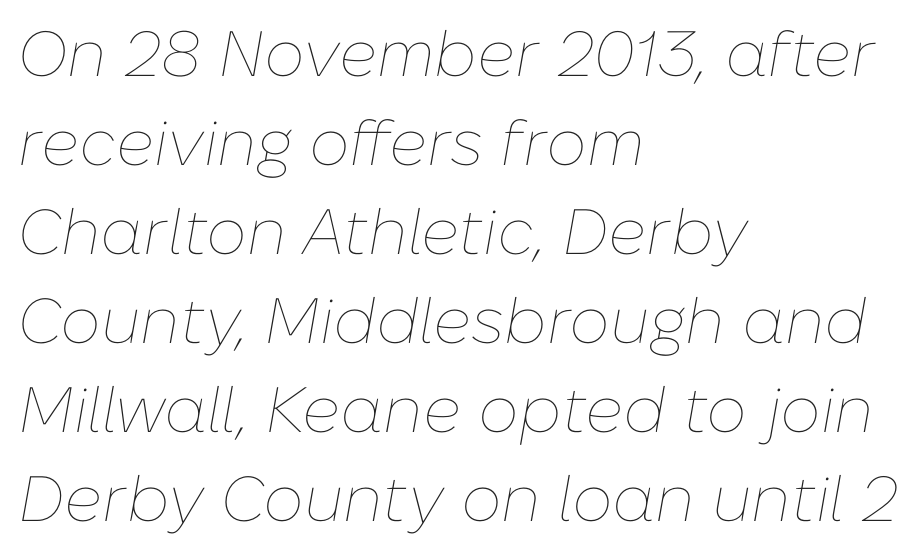
{"italic": "yes", "lean": "right", "slant_degrees": 10, "bold": "no", "weight": "thin", "width": "normal", "stroke_contrast": "low", "x_height": "medium", "monospaced": "no", "underline": "no", "align": "left", "line_spacing": "normal", "line_spacing_ratio": 1.39, "letter_spacing": "normal", "letter_spacing_em": 0.0, "glyph_px": 64}
